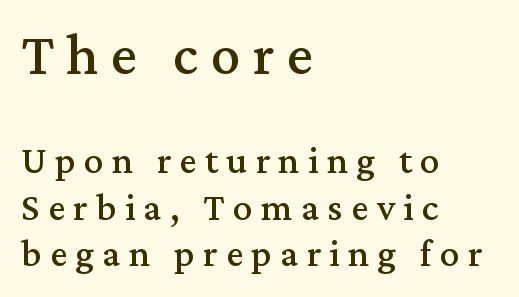
The image shows 59 px serif type, upright; set left-aligned, line spacing 1.19x, unusually wide letter spacing (+0.21 em), not underlined; the first (top) block is 1.51x larger; medium stroke contrast and a medium x-height.
